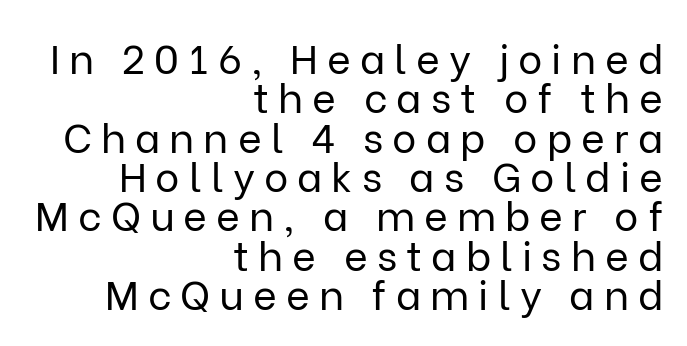
The image shows 41 px regular-weight sans-serif type, upright; set right-aligned, tight line spacing (0.96x), unusually wide letter spacing (+0.22 em), not underlined; low stroke contrast and a medium x-height.
